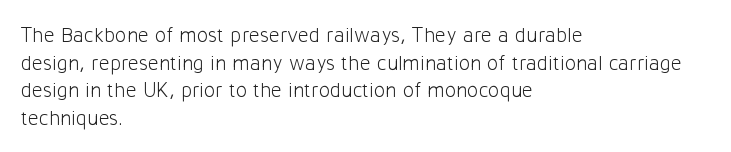
The image shows 21 px text type, upright; set left-aligned, normal line spacing (1.32x), normal letter spacing, not underlined.
